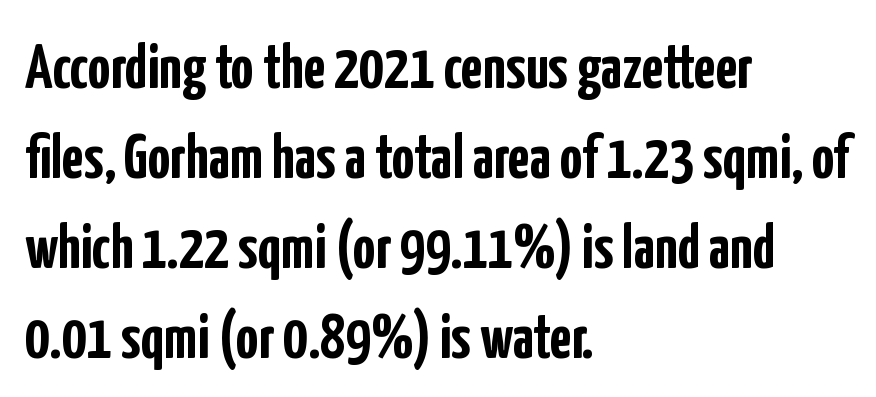
The lettering holds an erect, upright posture throughout. The lines sit at an ordinary, default distance from one another. The paragraph shown leans on its left margin. The designer went with a sans here, leaving each stem footless. The glyphs have the mass of a bold cut.
